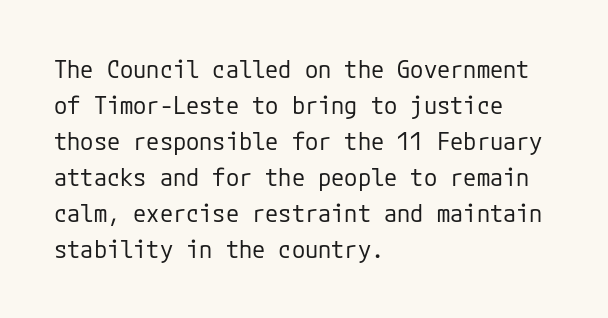
There is no visible air inserted between adjacent glyphs. The rendering anchors every line to the left-hand side. Counters stay open thanks to moderate or lighter strokes. Is there much room between lines? A standard amount, neither cramped nor airy. Type without underlining.
